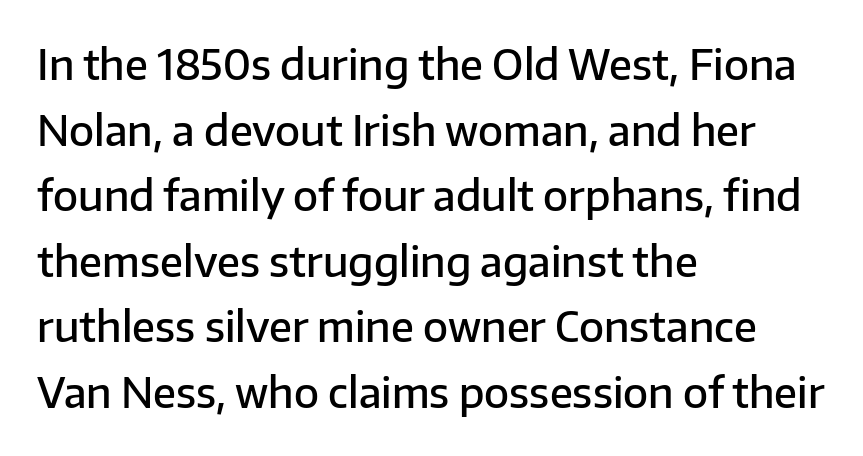
Unlike a traditional serif, this face leaves its strokes unadorned. How are the letters spaced? Ordinarily, with no added tracking. The rendering uses natural spacing where letterforms have individual widths. Line starts are locked; line ends wander.
